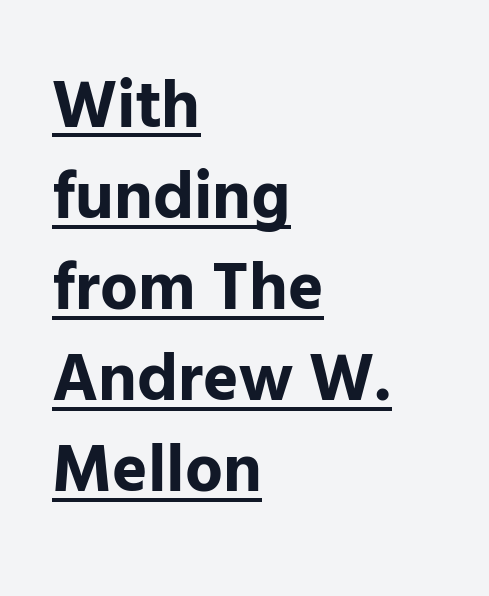
Beneath each row of characters lies a ruled line. You could not count columns in this text — the font is proportionally spaced. Students, this is bold: see how much ink each stroke carries. Layout note: lines flush left.
